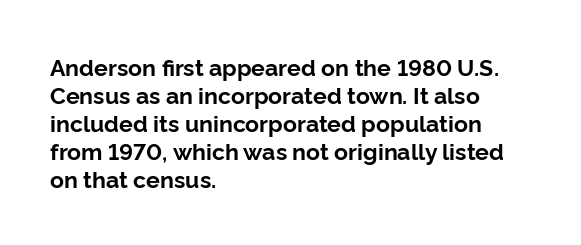
{"italic": "no", "bold": "yes", "underline": "no", "align": "left", "line_spacing_ratio": 1.22, "letter_spacing": "normal", "letter_spacing_em": 0.0, "glyph_px": 23}
